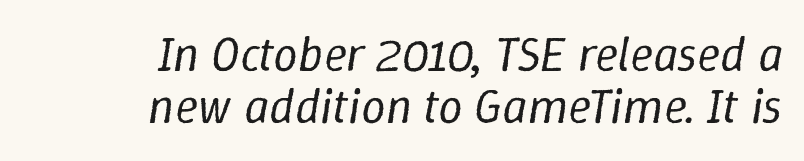
{"italic": "yes", "lean": "right", "slant_degrees": 9, "bold": "no", "weight": "regular", "width": "normal", "stroke_contrast": "low", "x_height": "medium", "monospaced": "no", "underline": "no", "align": "right", "line_spacing": "tight", "line_spacing_ratio": 1.07, "letter_spacing": "normal", "letter_spacing_em": 0.0, "glyph_px": 49}
